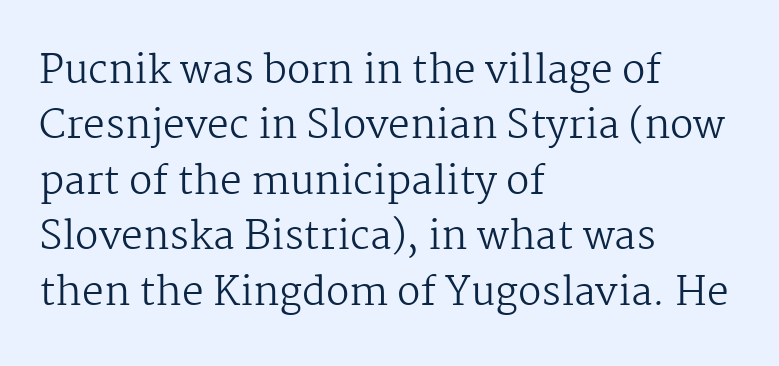
Q: Is the text bold? A: No.
Q: Is the text italic (slanted)? A: No, it is upright.
Q: Is the typeface a serif or a sans-serif typeface? A: Serif.
Q: Is the text underlined? A: No.
Q: How is the paragraph aligned? A: Left-aligned.
Q: Is the spacing between letters normal or unusually wide? A: Normal.
Q: Is the spacing between lines tight, normal or loose? A: Normal.
Q: Width (condensed, normal, or wide)? A: Normal.
Q: Stroke contrast? A: Medium.
Q: x-height? A: Medium.
Q: Monospaced? A: No.
